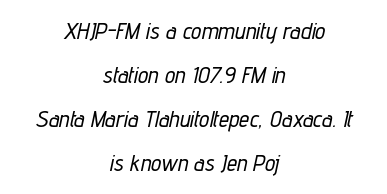
Look at the tracking — it's just the regular setting, nothing added. Each new line begins a long way beneath the previous one. Underline: absent. A student would call this center alignment; a typographer would say set centered. Every character sits at an angle, as italics do.
